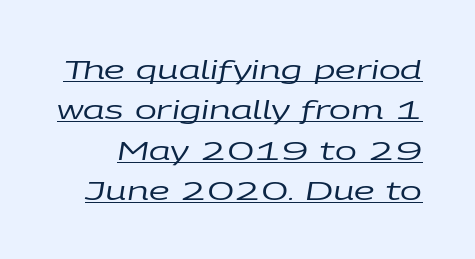
Q: Is the text bold? A: No.
Q: Is the text italic (slanted)? A: Yes, it leans right by about 9 degrees.
Q: Is the text underlined? A: Yes.
Q: Is the spacing between letters normal or unusually wide? A: Normal.
Q: Is the spacing between lines tight, normal or loose? A: Normal.
